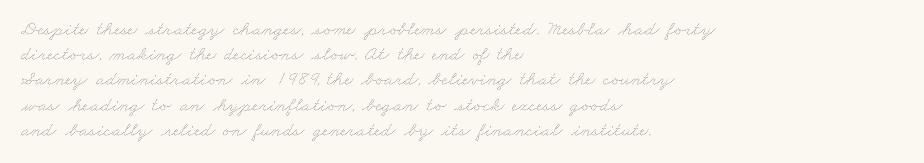
Q: Is the text bold? A: No.
Q: Is the text underlined? A: No.
Q: How is the paragraph aligned? A: Left-aligned.
Q: Is the spacing between letters normal or unusually wide? A: Normal.
Q: Is the spacing between lines tight, normal or loose? A: Normal.
